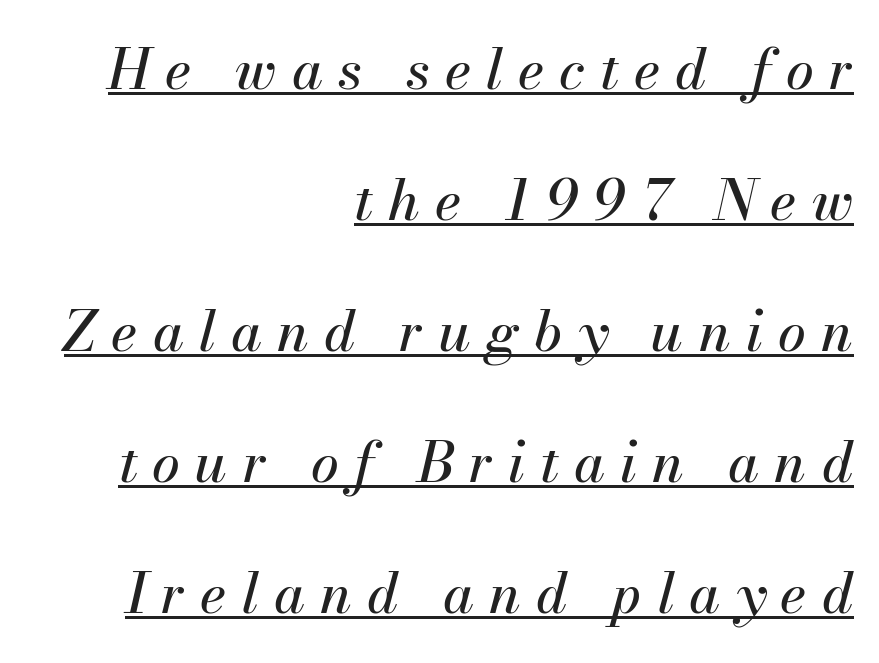
Q: Is the text italic (slanted)? A: Yes, it leans right by about 13 degrees.
Q: Is the text underlined? A: Yes.
Q: How is the paragraph aligned? A: Right-aligned.
Q: Is the spacing between letters normal or unusually wide? A: Unusually wide.
Q: Is the spacing between lines tight, normal or loose? A: Loose.
Q: Width (condensed, normal, or wide)? A: Normal.
Q: Stroke contrast? A: Medium.
Q: x-height? A: Small.
Q: Monospaced? A: No.
